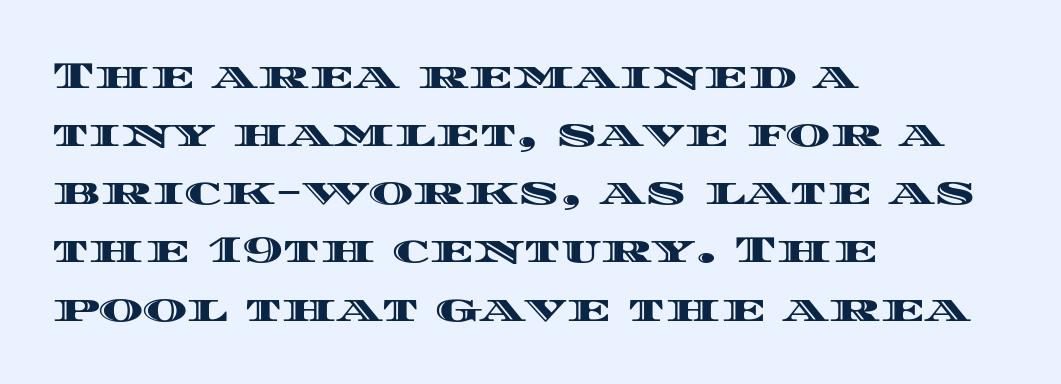
Q: Is the text italic (slanted)? A: No, it is upright.
Q: Is the text underlined? A: No.
Q: How is the paragraph aligned? A: Left-aligned.
Q: Is the spacing between letters normal or unusually wide? A: Normal.
Q: Is the spacing between lines tight, normal or loose? A: Normal.
Q: Width (condensed, normal, or wide)? A: Wide.
Q: x-height? A: Large.
Q: Monospaced? A: No.
